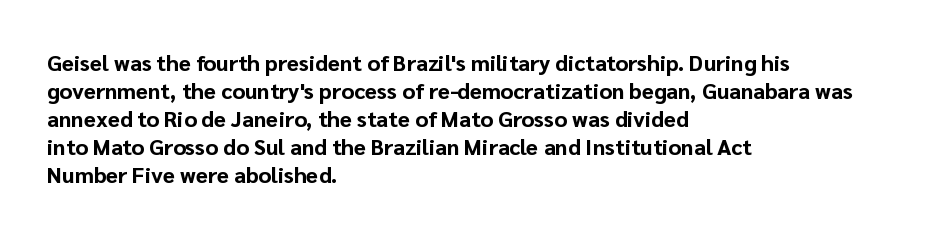
Q: Is the text bold? A: Yes.
Q: Is the text italic (slanted)? A: No, it is upright.
Q: Is the text underlined? A: No.
Q: How is the paragraph aligned? A: Left-aligned.
Q: Is the spacing between letters normal or unusually wide? A: Normal.
Q: Is the spacing between lines tight, normal or loose? A: Normal.
